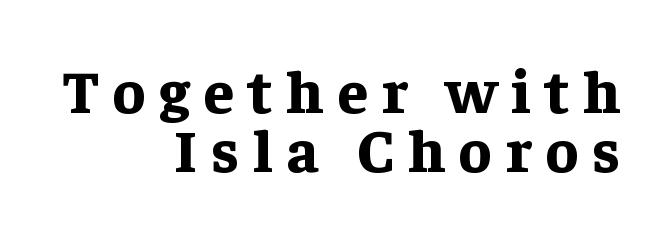
The image shows 61 px bold serif type, upright; set right-aligned, tight line spacing (0.97x), unusually wide letter spacing (+0.23 em), not underlined; low stroke contrast and a medium x-height.
